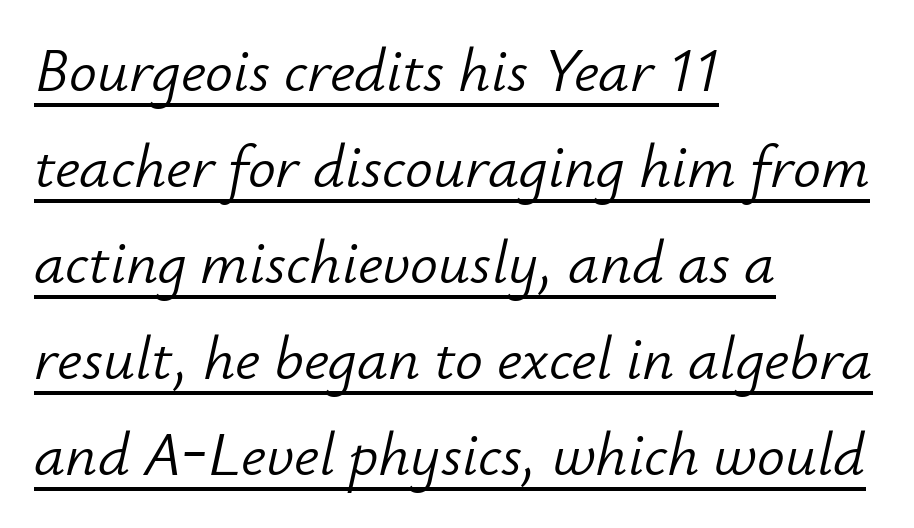
The image shows 62 px light type, italic (leaning right); set left-aligned, normal line spacing (1.55x), normal letter spacing, underlined; low stroke contrast and a small x-height.
